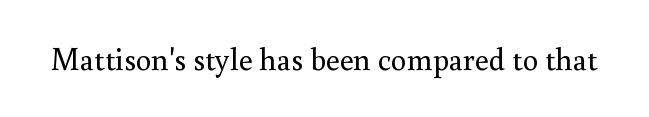
Q: Is the text bold? A: No.
Q: Is the text italic (slanted)? A: No, it is upright.
Q: Is the typeface a serif or a sans-serif typeface? A: Serif.
Q: Is the text underlined? A: No.
Q: Is the spacing between letters normal or unusually wide? A: Normal.
Q: Width (condensed, normal, or wide)? A: Normal.
Q: Stroke contrast? A: Medium.
Q: x-height? A: Small.
Q: Monospaced? A: No.
